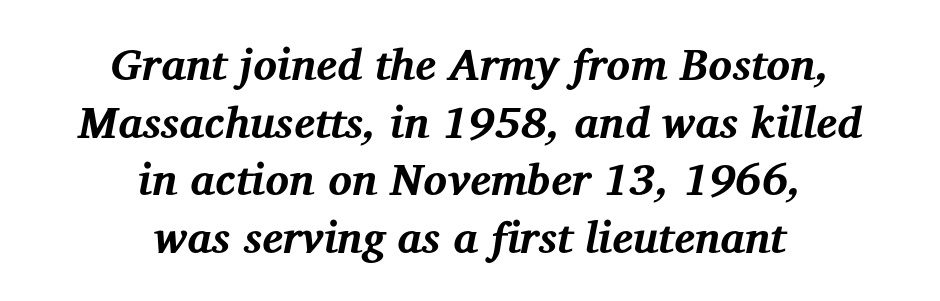
A typesetter would call this proportional, since set widths differ per character. Neither beginnings nor endings align; midpoints do. Tracking here is standard; glyphs follow each other at the usual distance. A normal amount of white space separates one row of letters from the next. You can tell from the footed stems that serif type was used. The glyphs are unaccompanied by any horizontal stroke below them.
